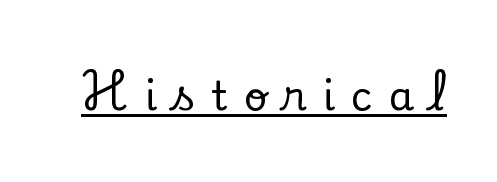
Q: Is the text italic (slanted)? A: No, it is upright.
Q: Is the typeface a serif or a sans-serif typeface? A: Serif.
Q: Is the text underlined? A: Yes.
Q: Is the spacing between letters normal or unusually wide? A: Unusually wide.
Q: Width (condensed, normal, or wide)? A: Normal.
Q: Stroke contrast? A: Low.
Q: x-height? A: Small.
Q: Monospaced? A: No.
